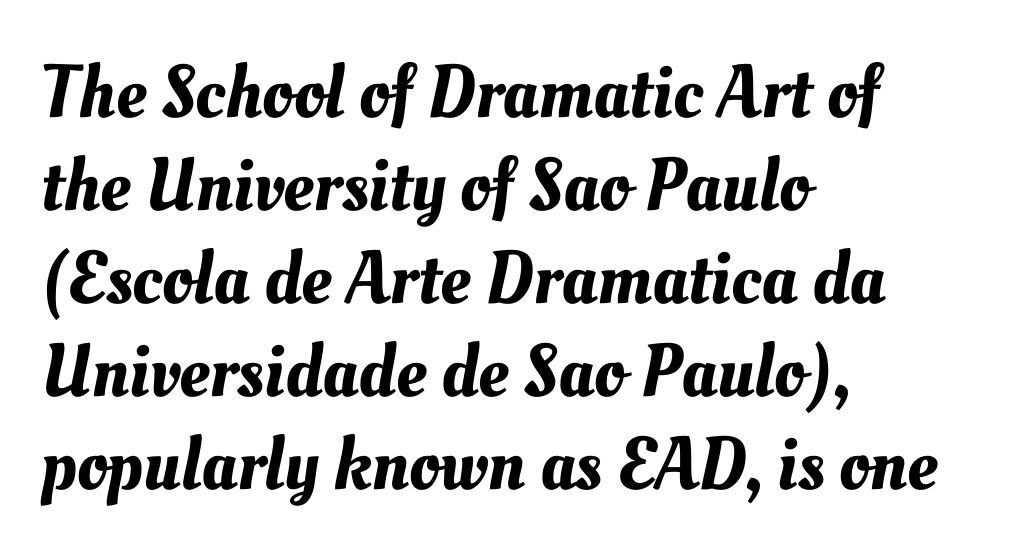
Spacing between characters is what you'd get straight out of the box. Descender tails drop into unmarked territory. A student would call this left alignment; a typographer would say flush left, rag right. Looks like regular typesetting: each glyph gets only the width it needs.
